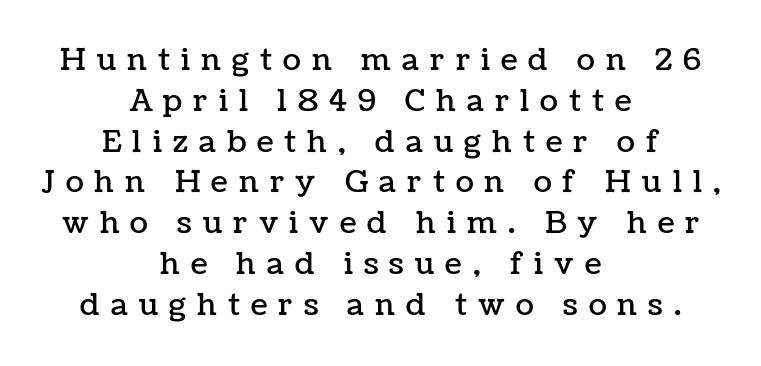
The rendering uses natural spacing where letterforms have individual widths. Whoever set this chose a conventional vertical rhythm. Is the block centered? Yes — each line is placed symmetrically about the middle. Has an underline been added? It has not. Each word looks stretched out because of the extra space between its letters.
